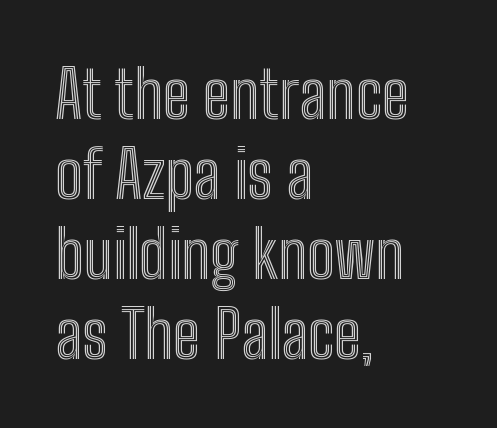
The image shows 65 px condensed type, upright; set left-aligned, line spacing 1.23x, normal letter spacing, not underlined; a medium x-height.
